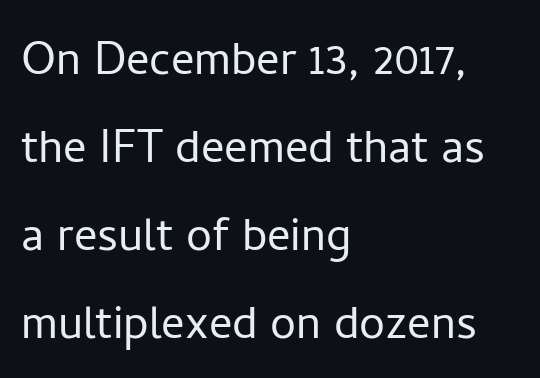
The image shows 58 px light sans-serif type, upright; set left-aligned, normal line spacing (1.52x), normal letter spacing, not underlined; low stroke contrast and a medium x-height.
